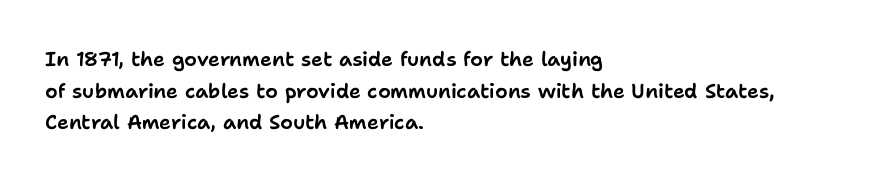
The baseline area is clear. The letterforms sit shoulder to shoulder at normal distance. Each line starts at the same left margin while the right side varies. You can tell it's not italic because the verticals are truly vertical.
